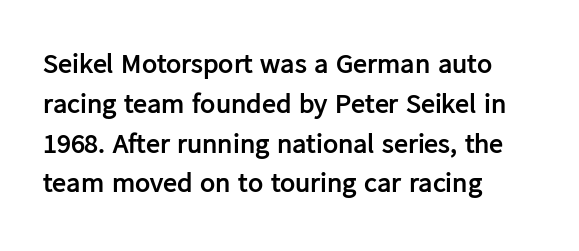
{"serif": "no", "italic": "no", "bold": "yes", "weight": "semibold", "width": "normal", "stroke_contrast": "low", "x_height": "medium", "monospaced": "no", "underline": "no", "align": "left", "line_spacing": "normal", "line_spacing_ratio": 1.42, "letter_spacing": "normal", "letter_spacing_em": 0.0, "glyph_px": 28}
